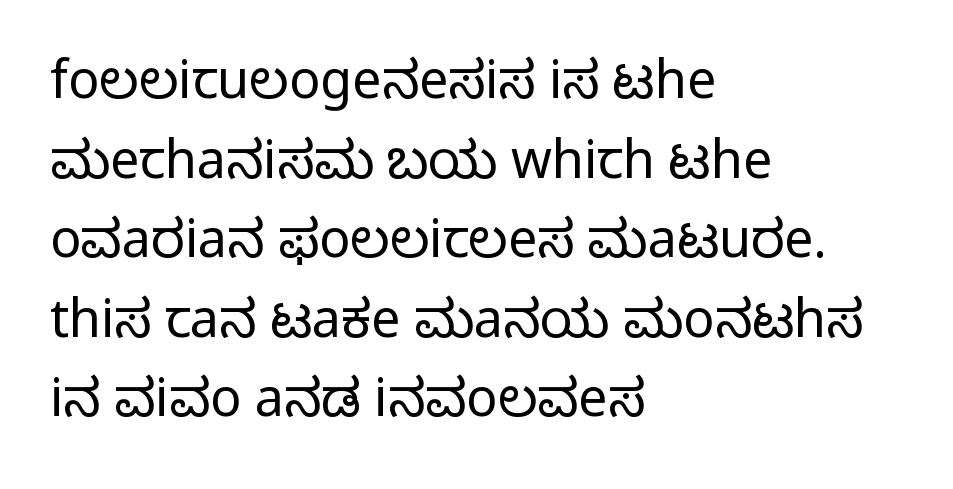
The image shows 52 px regular-weight sans-serif type, upright; set left-aligned, normal line spacing (1.53x), normal letter spacing, not underlined; low stroke contrast and a medium x-height.
